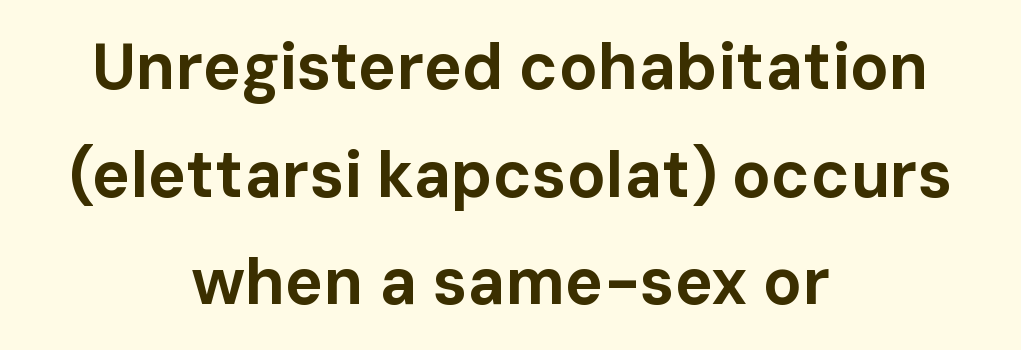
Q: Is the text bold? A: Yes.
Q: Is the text italic (slanted)? A: No, it is upright.
Q: Is the typeface a serif or a sans-serif typeface? A: Sans-serif.
Q: Is the text underlined? A: No.
Q: How is the paragraph aligned? A: Centered.
Q: Is the spacing between letters normal or unusually wide? A: Normal.
Q: Is the spacing between lines tight, normal or loose? A: Normal.
Q: Width (condensed, normal, or wide)? A: Normal.
Q: Stroke contrast? A: Low.
Q: x-height? A: Medium.
Q: Monospaced? A: No.
